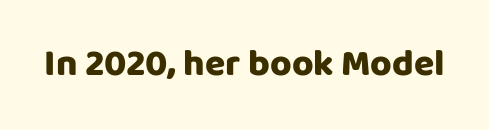
Q: Is the text bold? A: Yes.
Q: Is the text italic (slanted)? A: No, it is upright.
Q: Is the typeface a serif or a sans-serif typeface? A: Sans-serif.
Q: Is the text underlined? A: No.
Q: Is the spacing between letters normal or unusually wide? A: Normal.
Q: Width (condensed, normal, or wide)? A: Normal.
Q: Stroke contrast? A: Low.
Q: x-height? A: Large.
Q: Monospaced? A: No.
